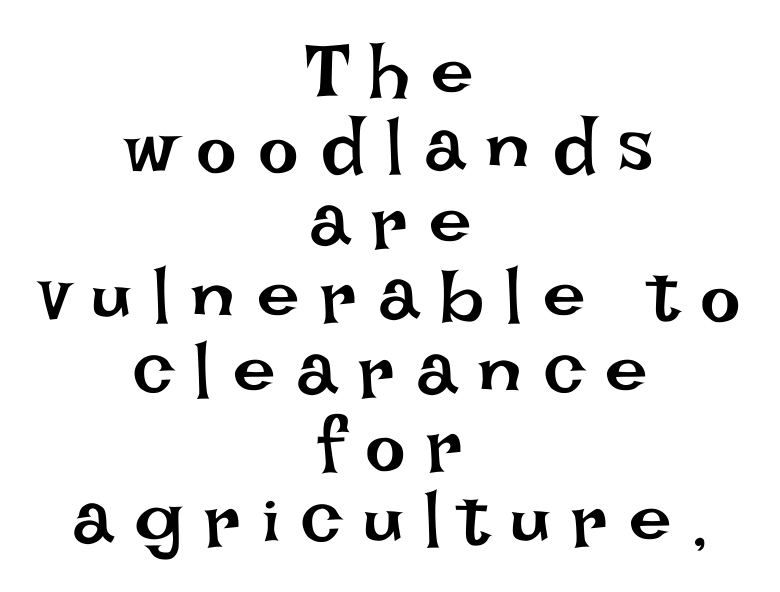
{"italic": "no", "bold": "no", "weight": "regular", "width": "normal", "stroke_contrast": "low", "x_height": "large", "monospaced": "no", "underline": "no", "align": "center", "line_spacing": "tight", "line_spacing_ratio": 0.98, "letter_spacing": "wide", "letter_spacing_em": 0.28, "glyph_px": 76}
